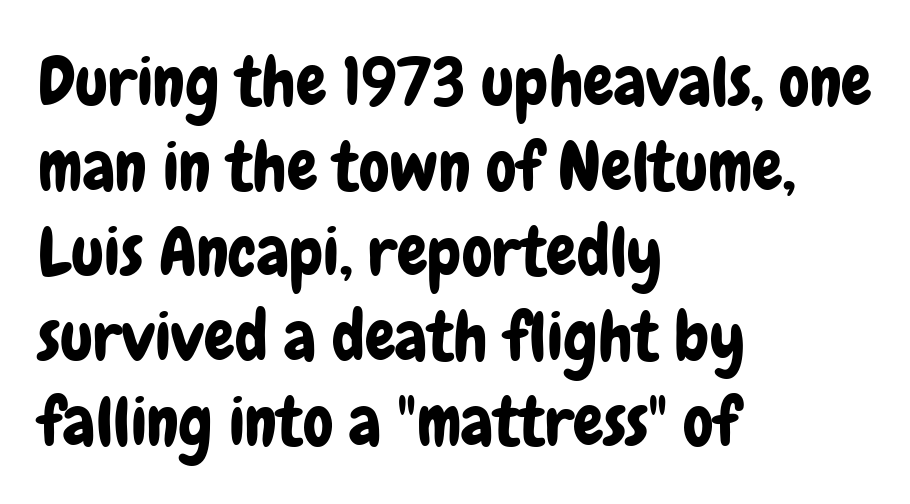
Check under the words: just untouched page. Spacing verdict: proportional, widths tailored to each character. Observe the ordinary spacing: letters are neighbours, not strangers. Tall strokes in this sample are plumb rather than angled. How would I describe the line gaps? Plain and ordinary. You can tell from the bare stems that sans-serif type was used.
